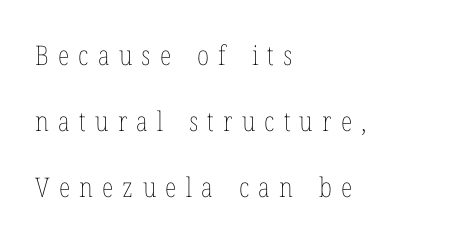
The image shows 27 px text type, upright; set left-aligned, loose line spacing (2.44x), unusually wide letter spacing (+0.34 em), not underlined.
